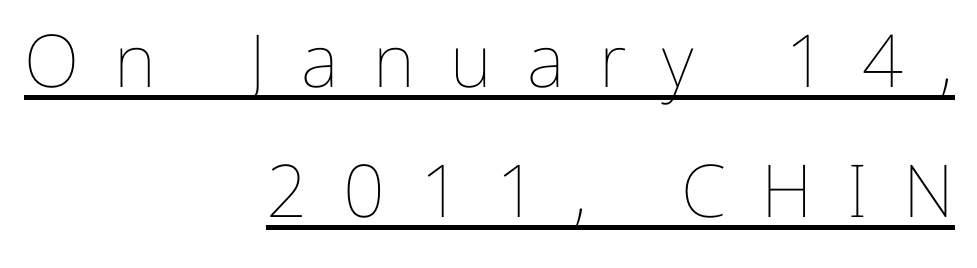
Vertical stems look standard width or narrower in stroke. Vertical strokes here are truly vertical. The lettering is marked with a stroke running underneath it. Looks like regular typesetting: each glyph gets only the width it needs. Where is the straight margin? On the right.
